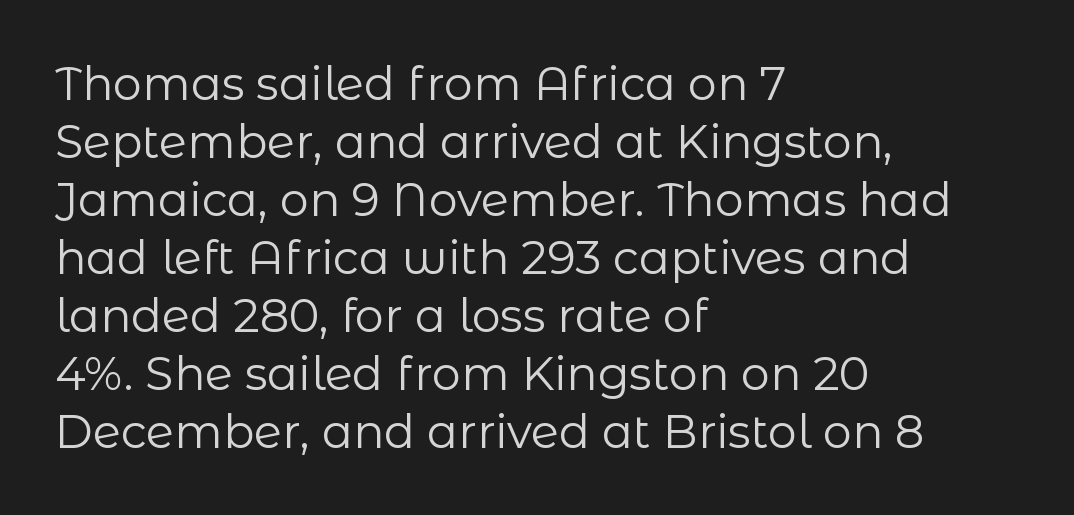
This sample uses plain, unmodified letter spacing. The lines are quadded left. Whoever set this chose a conventional vertical rhythm. No feet cap the strokes, marking this as sans-serif type. Here the designer chose a conventional face with non-uniform glyph widths. A roman cut, with each character standing at attention.
